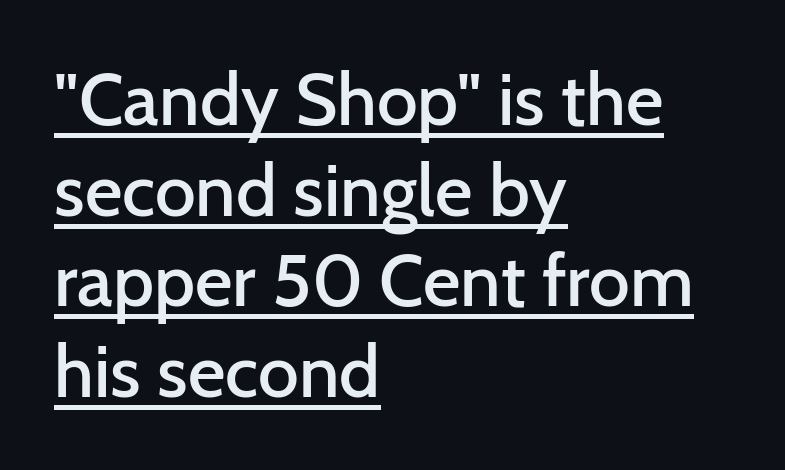
{"serif": "no", "italic": "no", "bold": "semi", "weight": "semibold", "width": "normal", "stroke_contrast": "low", "x_height": "medium", "monospaced": "no", "underline": "yes", "align": "left", "line_spacing_ratio": 1.24, "letter_spacing": "normal", "letter_spacing_em": 0.0, "glyph_px": 73}
